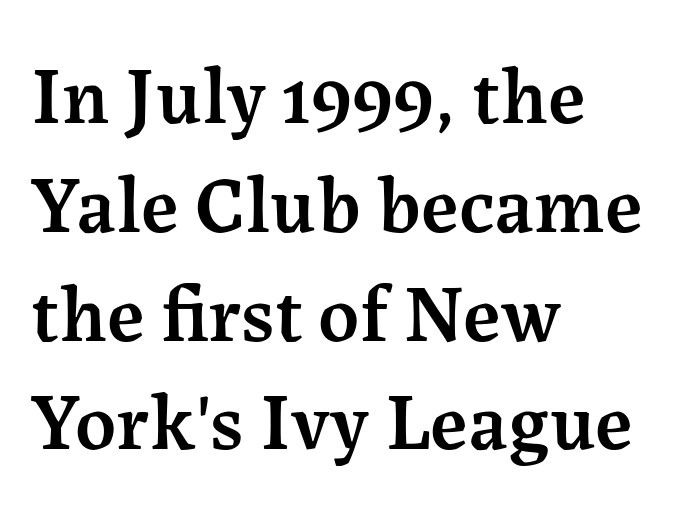
In CSS terms this would be text-align: left. You can tell from the footed stems that serif type was used. Every letter is mildly thick-stroked: semibold rather than bold. Note the varied advance widths — an 'i' is clearly narrower than an 'm'.
